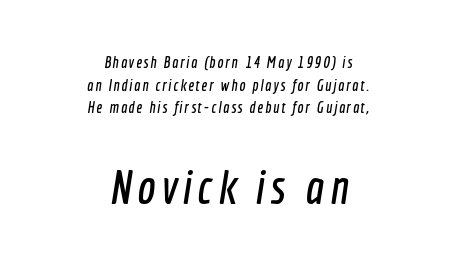
The image shows 48 px condensed sans-serif type; set centered, normal line spacing (1.41x), not underlined; the second (bottom) block is 3.0x larger; a medium x-height.
